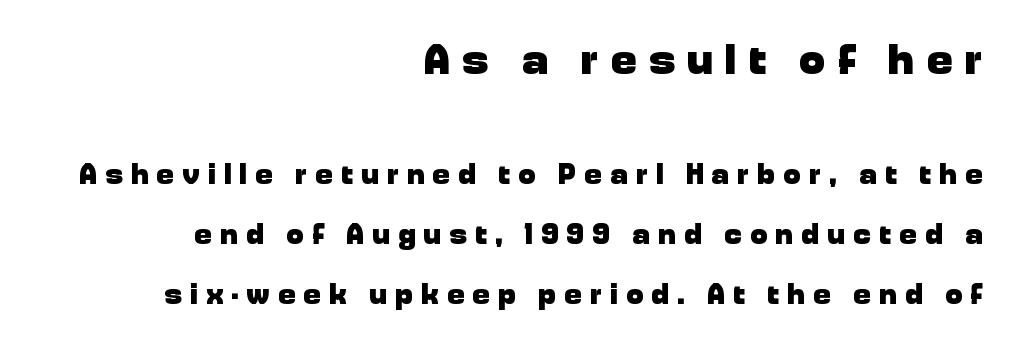
The image shows 43 px heavy sans-serif type, upright; set right-aligned, loose line spacing (2.07x), unusually wide letter spacing (+0.29 em), not underlined; the first (top) block is 1.48x larger; low stroke contrast and a medium x-height.
